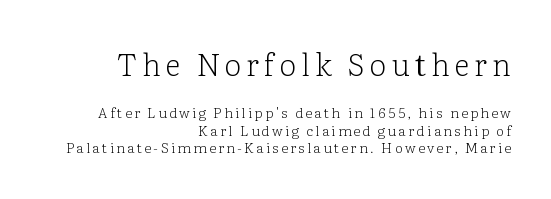
The image shows 30 px light serif type, upright; set right-aligned, normal line spacing (1.25x), not underlined; the first (top) block is 2.14x larger; low stroke contrast and a medium x-height.
